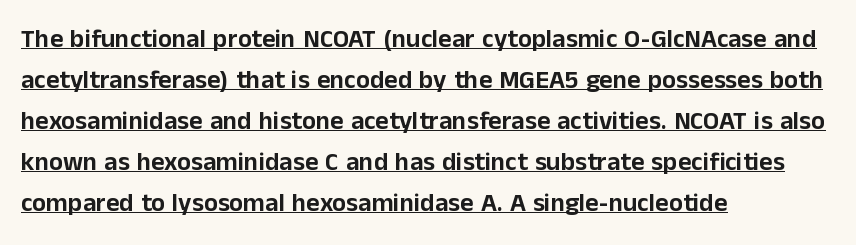
The specimen includes a rule beneath the text block's lines. The block of text has a typical density, with ordinary space between rows. The paragraph has a hard left edge and a soft right edge. Inter-character spacing is left at the font's built-in metrics.
